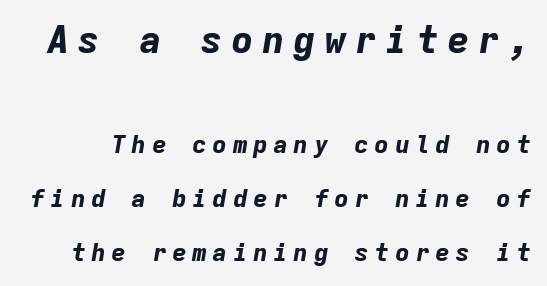
The image shows 38 px bold type, italic (leaning right), monospaced; set loose line spacing (2.16x), unusually wide letter spacing (+0.21 em), not underlined; the first (top) block is 1.52x larger; low stroke contrast and a medium x-height.
